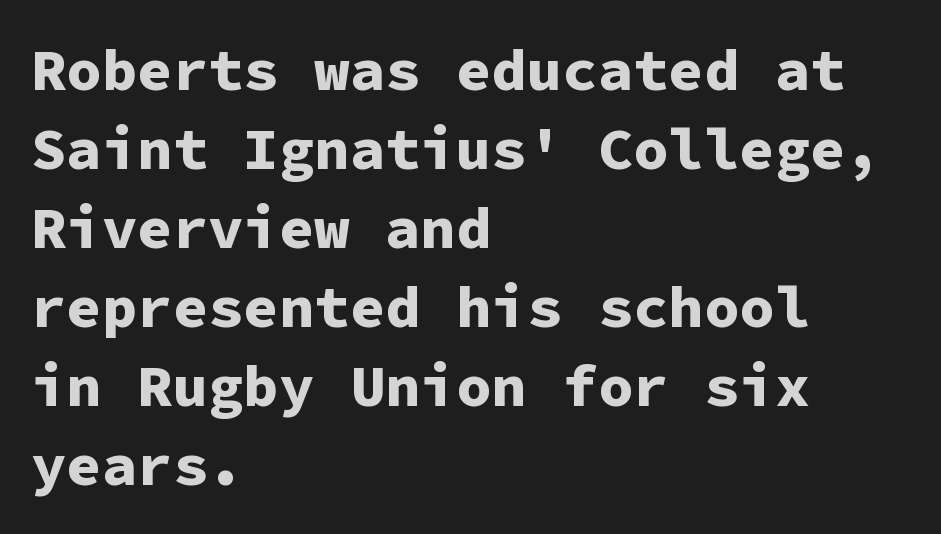
Posture: straight, roman, zero tilt. Letter spacing: default. Every letter is thick-stroked: bold, no question. Evenly set lines give the paragraph a standard silhouette. The area under the type is left untouched. The rendering uses typewriter-style spacing with identical character cells.
